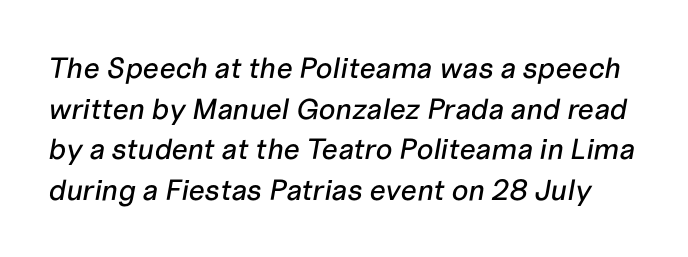
Q: Is the text italic (slanted)? A: Yes, it leans right by about 10 degrees.
Q: Is the text underlined? A: No.
Q: Is the spacing between letters normal or unusually wide? A: Normal.
Q: Is the spacing between lines tight, normal or loose? A: Normal.
Q: Width (condensed, normal, or wide)? A: Normal.
Q: Stroke contrast? A: Low.
Q: x-height? A: Medium.
Q: Monospaced? A: No.
